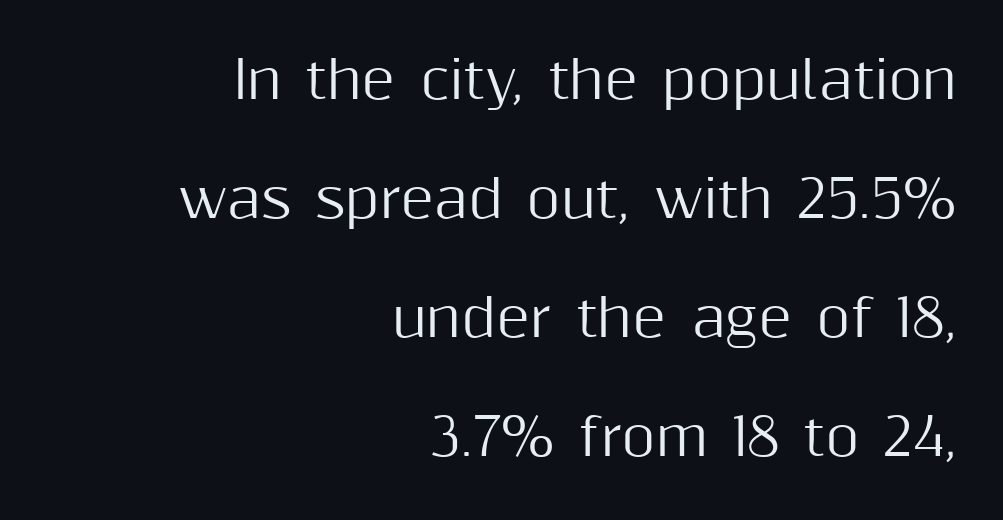
{"serif": "no", "italic": "no", "width": "normal", "stroke_contrast": "medium", "x_height": "medium", "monospaced": "no", "underline": "no", "align": "right", "line_spacing": "loose", "line_spacing_ratio": 2.29, "letter_spacing": "normal", "letter_spacing_em": 0.0, "glyph_px": 52}
